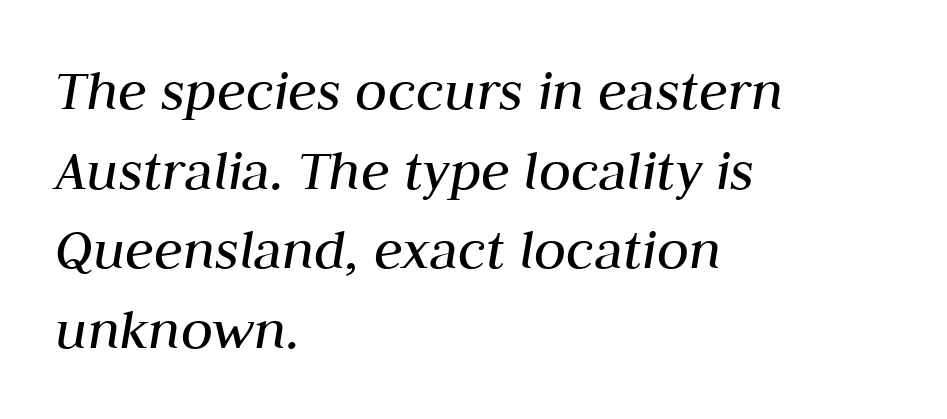
The image shows 59 px regular-weight type, italic (leaning right); set left-aligned, normal line spacing (1.35x), normal letter spacing, not underlined; medium stroke contrast and a medium x-height.
